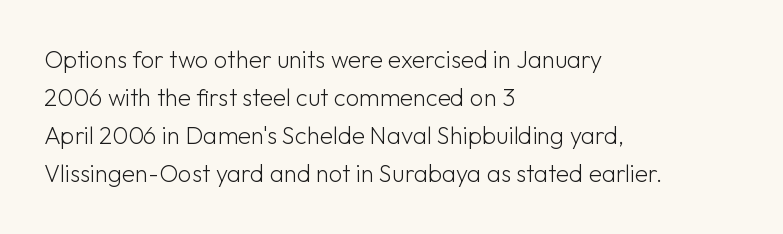
The image shows 24 px text type, upright; set left-aligned, normal line spacing (1.59x), normal letter spacing, not underlined.
